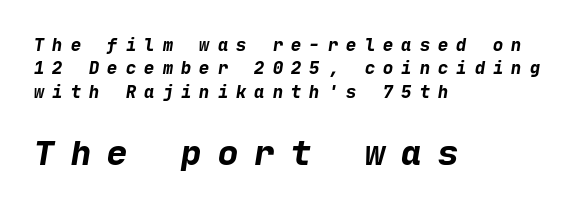
Q: Is the text bold? A: Yes.
Q: Is the typeface a serif or a sans-serif typeface? A: Sans-serif.
Q: Is the text underlined? A: No.
Q: How is the paragraph aligned? A: Left-aligned.
Q: Is the spacing between letters normal or unusually wide? A: Unusually wide.
Q: Is the spacing between lines tight, normal or loose? A: Normal.
Q: Which block of text is set in a larger size, the first (top) or the second (bottom)? A: The second (bottom) one.
Q: Width (condensed, normal, or wide)? A: Normal.
Q: Stroke contrast? A: Low.
Q: x-height? A: Medium.
